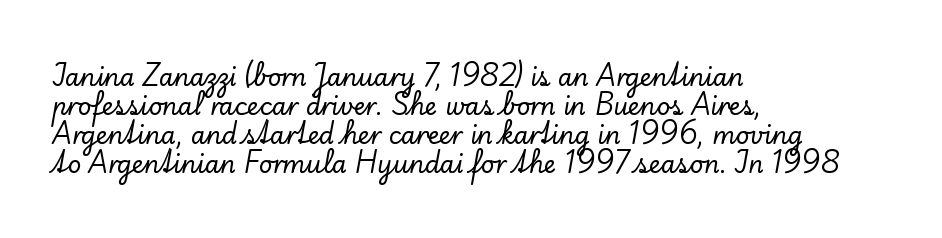
Q: Is the text italic (slanted)? A: Yes.
Q: Is the text underlined? A: No.
Q: How is the paragraph aligned? A: Left-aligned.
Q: Is the spacing between letters normal or unusually wide? A: Normal.
